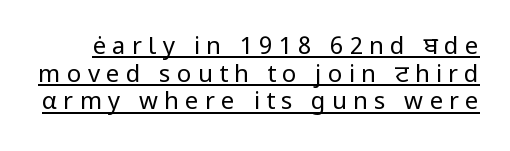
The image shows 24 px text type, upright; set tight line spacing (1.15x), unusually wide letter spacing (+0.26 em), underlined.
